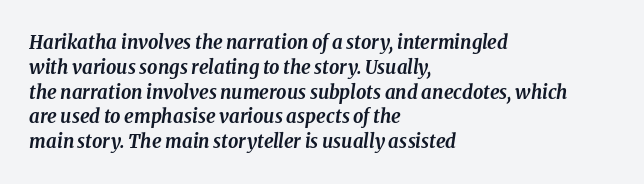
The image shows 20 px bold type, italic (leaning right); set left-aligned, line spacing 1.24x, normal letter spacing, not underlined.
